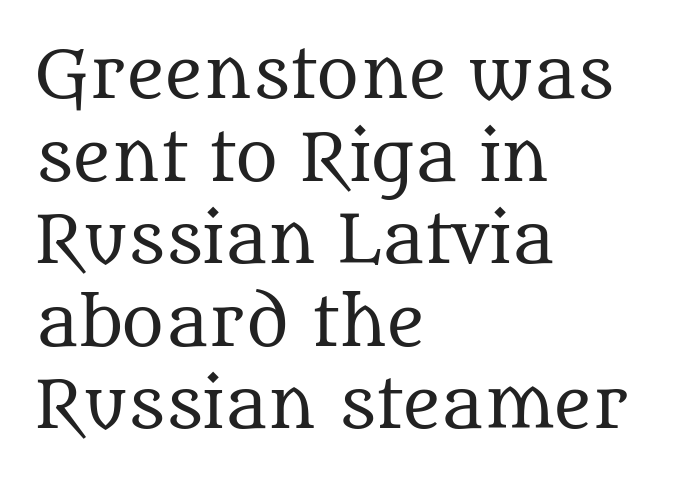
Q: Is the text bold? A: No.
Q: Is the text italic (slanted)? A: No, it is upright.
Q: Is the typeface a serif or a sans-serif typeface? A: Serif.
Q: Is the text underlined? A: No.
Q: How is the paragraph aligned? A: Left-aligned.
Q: Is the spacing between letters normal or unusually wide? A: Normal.
Q: Is the spacing between lines tight, normal or loose? A: Normal.
Q: Width (condensed, normal, or wide)? A: Normal.
Q: Stroke contrast? A: Medium.
Q: x-height? A: Large.
Q: Monospaced? A: No.
